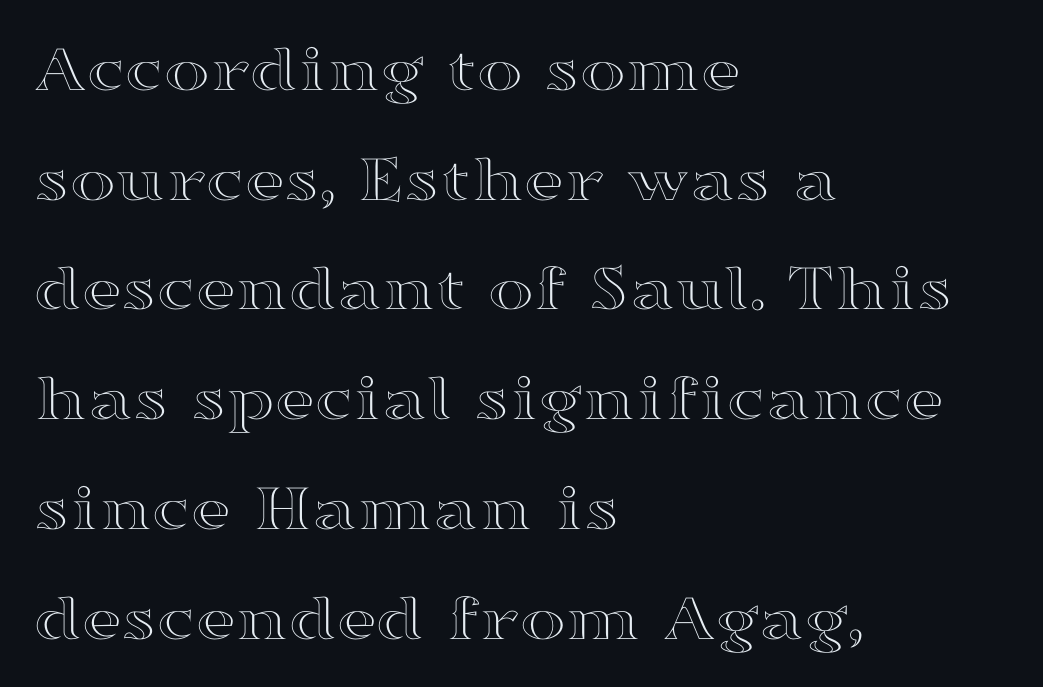
The image shows 69 px wide type, upright; set left-aligned, normal line spacing (1.59x), normal letter spacing, not underlined; a medium x-height.
